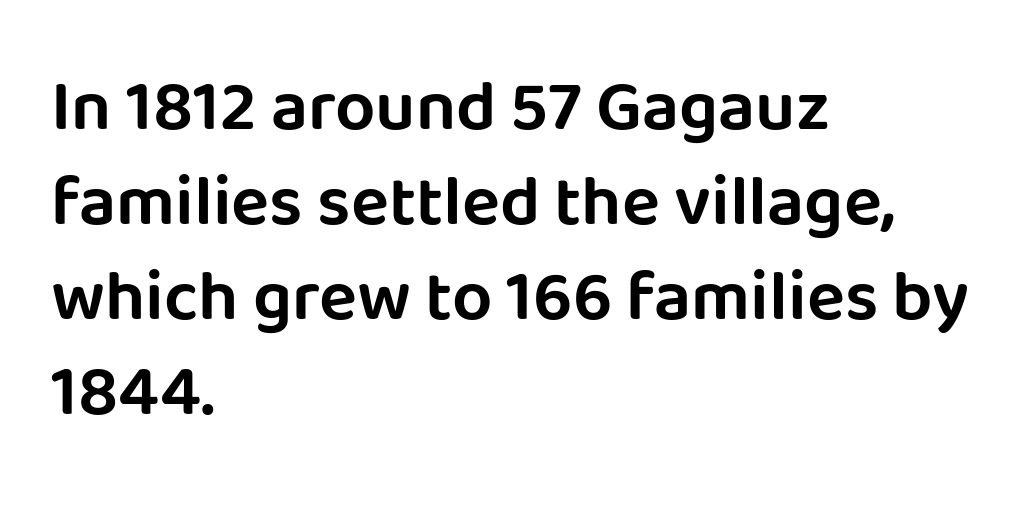
{"serif": "no", "italic": "no", "width": "normal", "stroke_contrast": "low", "x_height": "large", "monospaced": "no", "underline": "no", "align": "left", "line_spacing": "normal", "line_spacing_ratio": 1.34, "letter_spacing": "normal", "letter_spacing_em": 0.0, "glyph_px": 71}
